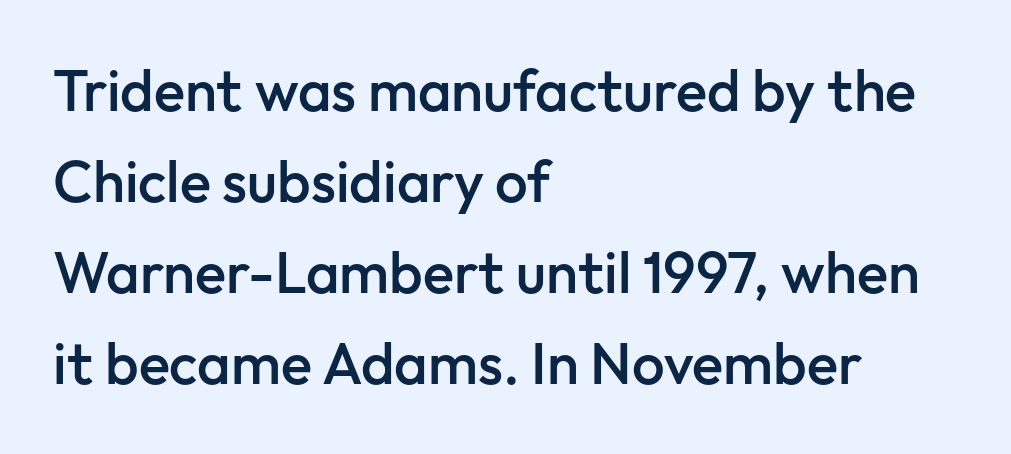
The horizontal fit of the characters is conventional and even. Check under the words: just untouched page. The designer left line spacing at the default. A sans-serif font was chosen for this passage. Does the weight exceed regular? Yes, but only to semibold.
